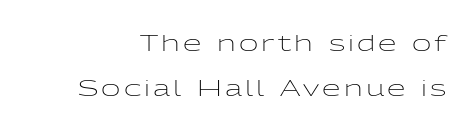
The image shows 21 px text type, upright; set loose line spacing (2.12x), not underlined.
